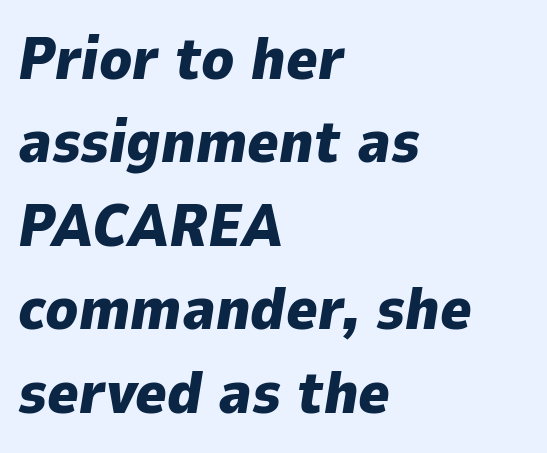
The image shows 60 px heavy type, italic (leaning right); set left-aligned, normal line spacing (1.39x), normal letter spacing, not underlined; low stroke contrast and a medium x-height.
